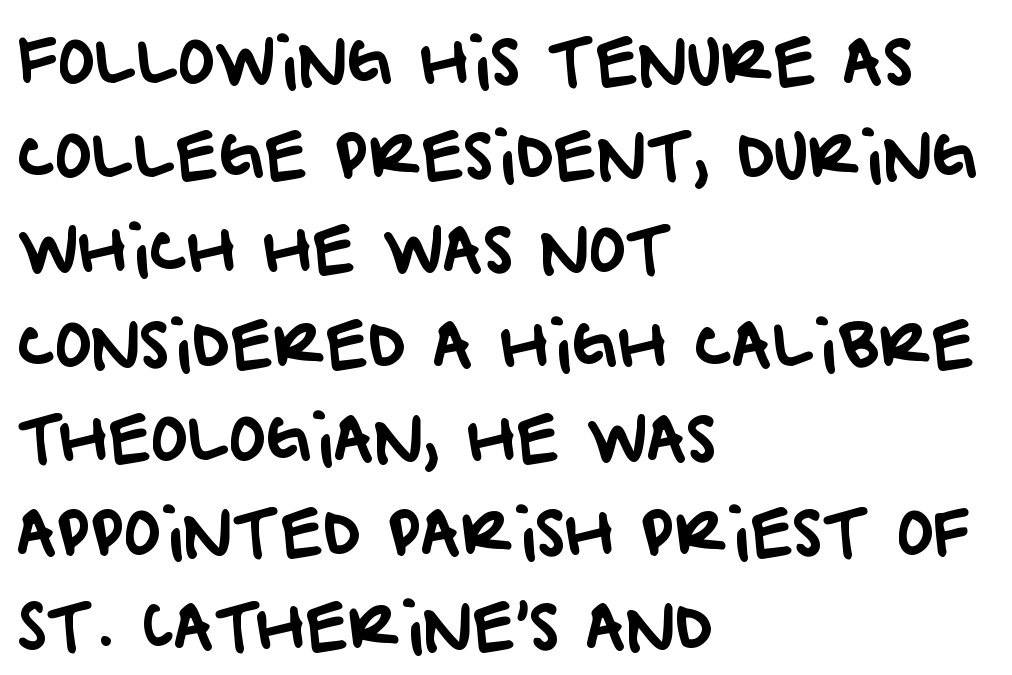
{"serif": "no", "width": "normal", "stroke_contrast": "low", "x_height": "large", "monospaced": "no", "underline": "no", "align": "left", "line_spacing": "normal", "line_spacing_ratio": 1.52, "letter_spacing": "normal", "letter_spacing_em": 0.0, "glyph_px": 62}
